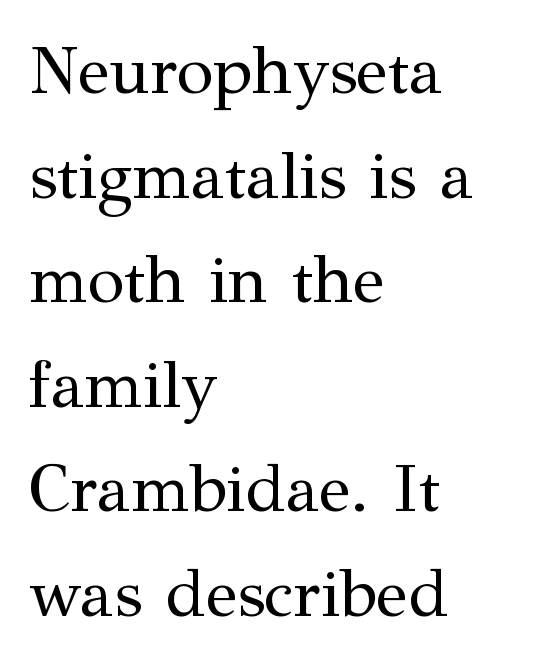
The image shows 67 px regular-weight serif type, upright; set left-aligned, normal line spacing (1.56x), normal letter spacing, not underlined; medium stroke contrast and a medium x-height.
